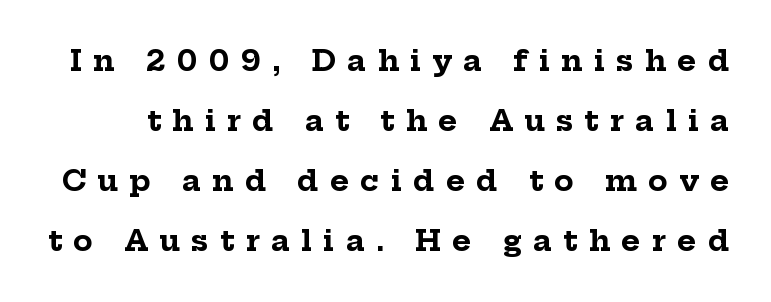
Plain, unruled lines of type. The tracking jumps out immediately: characters are airy and widely separated. Tall strokes in this sample are plumb rather than angled. To sum up the face: it has serifs. Proportional: the letters do not fall into vertical columns.
